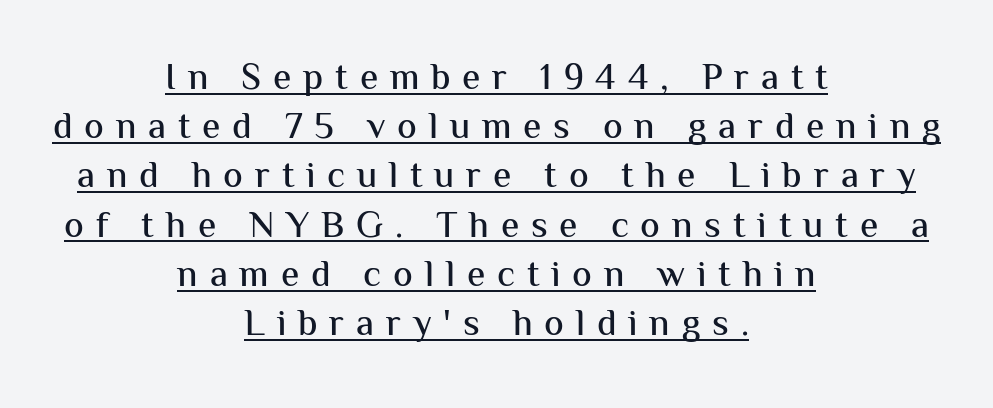
The image shows 37 px sans-serif type, upright; set centered, normal line spacing (1.33x), unusually wide letter spacing (+0.32 em), underlined; medium stroke contrast and a medium x-height.
